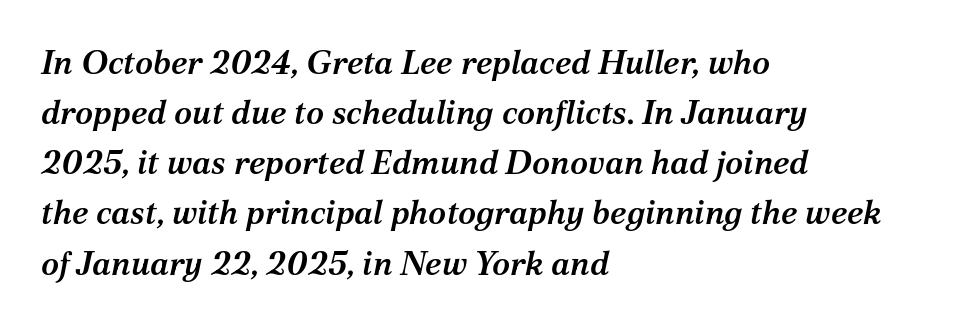
The image shows 33 px semibold serif type, italic (leaning right); set left-aligned, normal line spacing (1.52x), normal letter spacing, not underlined; medium stroke contrast and a medium x-height.
